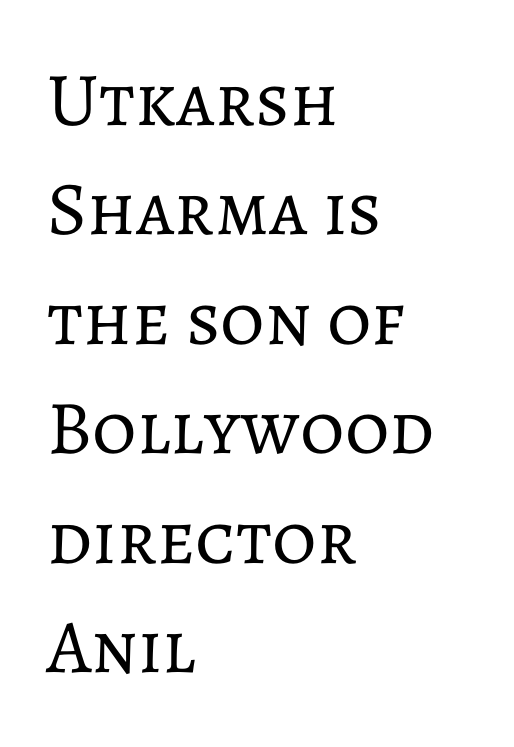
{"italic": "no", "bold": "no", "weight": "regular", "width": "normal", "stroke_contrast": "low", "x_height": "medium", "monospaced": "no", "underline": "no", "align": "left", "line_spacing": "normal", "line_spacing_ratio": 1.44, "letter_spacing": "normal", "letter_spacing_em": 0.0, "glyph_px": 76}
